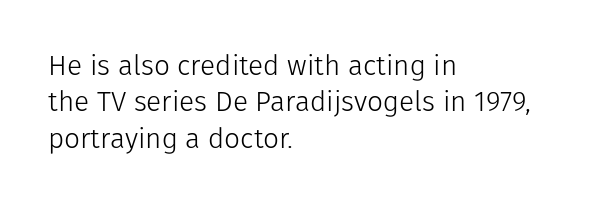
Q: Is the text bold? A: No.
Q: Is the text italic (slanted)? A: No, it is upright.
Q: Is the typeface a serif or a sans-serif typeface? A: Sans-serif.
Q: Is the text underlined? A: No.
Q: How is the paragraph aligned? A: Left-aligned.
Q: Is the spacing between letters normal or unusually wide? A: Normal.
Q: Is the spacing between lines tight, normal or loose? A: Normal.
Q: Width (condensed, normal, or wide)? A: Normal.
Q: Stroke contrast? A: Low.
Q: x-height? A: Medium.
Q: Monospaced? A: No.
